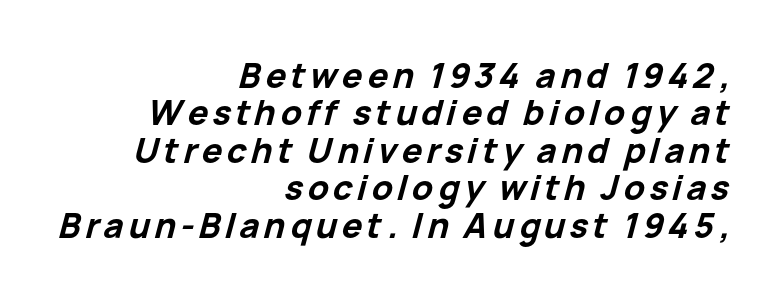
{"italic": "yes", "lean": "right", "slant_degrees": 15, "bold": "yes", "weight": "bold", "width": "normal", "stroke_contrast": "low", "x_height": "medium", "monospaced": "no", "underline": "no", "align": "right", "line_spacing": "tight", "line_spacing_ratio": 1.1, "glyph_px": 34}
